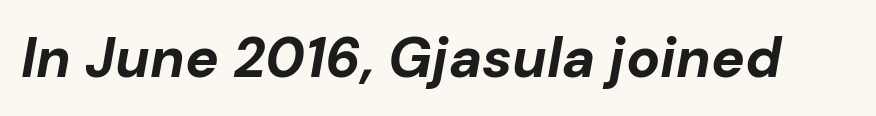
The image shows 56 px bold type, italic (leaning right); set normal letter spacing, not underlined; low stroke contrast and a medium x-height.
